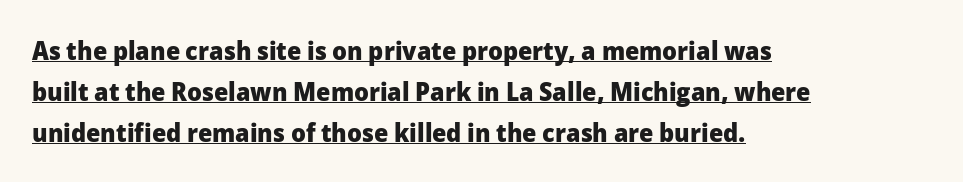
Q: Is the text bold? A: Yes.
Q: Is the text italic (slanted)? A: No, it is upright.
Q: Is the text underlined? A: Yes.
Q: How is the paragraph aligned? A: Left-aligned.
Q: Is the spacing between letters normal or unusually wide? A: Normal.
Q: Is the spacing between lines tight, normal or loose? A: Normal.
